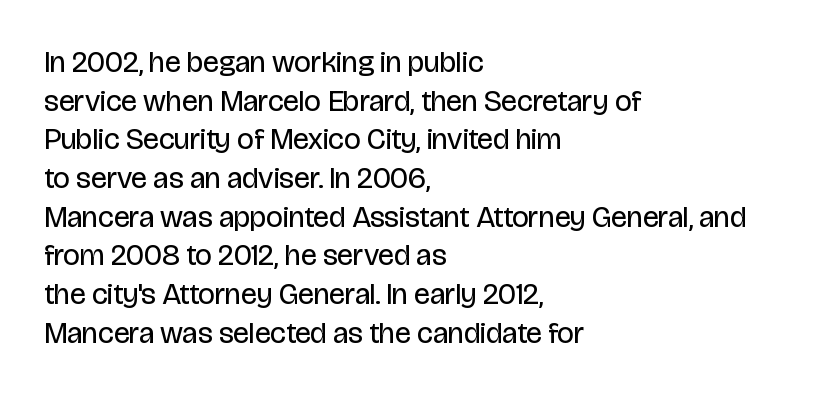
{"serif": "no", "italic": "no", "bold": "no", "weight": "regular", "width": "condensed", "stroke_contrast": "low", "x_height": "large", "monospaced": "no", "underline": "no", "align": "left", "line_spacing": "normal", "line_spacing_ratio": 1.29, "letter_spacing": "normal", "letter_spacing_em": 0.0, "glyph_px": 30}
